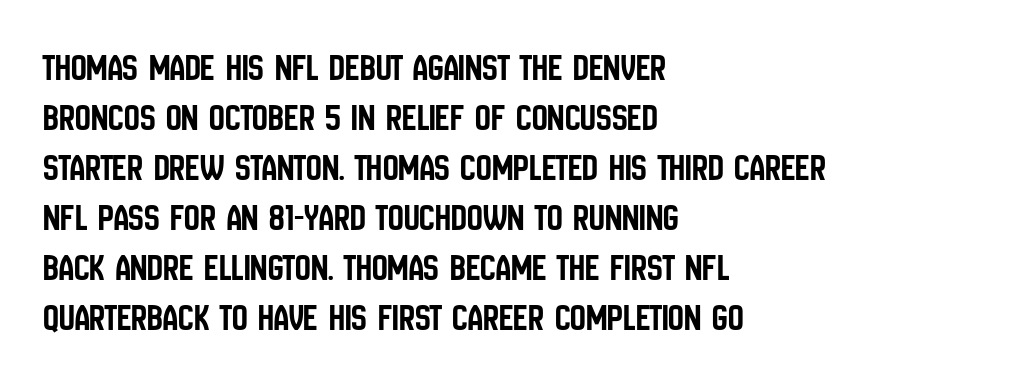
Q: Is the text italic (slanted)? A: No, it is upright.
Q: Is the typeface a serif or a sans-serif typeface? A: Sans-serif.
Q: Is the text underlined? A: No.
Q: How is the paragraph aligned? A: Left-aligned.
Q: Is the spacing between letters normal or unusually wide? A: Normal.
Q: Is the spacing between lines tight, normal or loose? A: Normal.
Q: Width (condensed, normal, or wide)? A: Condensed.
Q: Stroke contrast? A: Low.
Q: x-height? A: Large.
Q: Monospaced? A: No.
